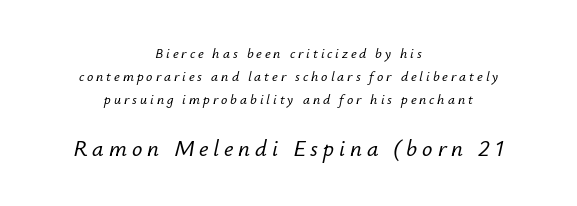
Q: Is the text italic (slanted)? A: Yes, it leans right by about 12 degrees.
Q: Is the text underlined? A: No.
Q: How is the paragraph aligned? A: Centered.
Q: Is the spacing between letters normal or unusually wide? A: Unusually wide.
Q: Is the spacing between lines tight, normal or loose? A: Normal.
Q: Which block of text is set in a larger size, the first (top) or the second (bottom)? A: The second (bottom) one.
